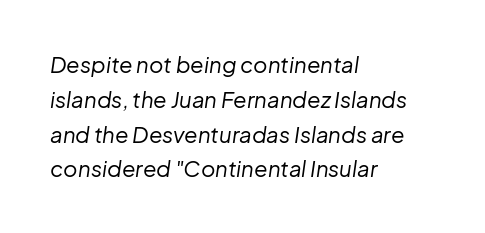
The text carries the slant typical of an italic or oblique font. The compositor pushed each line to the left boundary. The foot of each line stays bare and open. The weight would be labelled regular, book, light, or lighter still. What's the leading like? Ordinary, nothing unusual.
